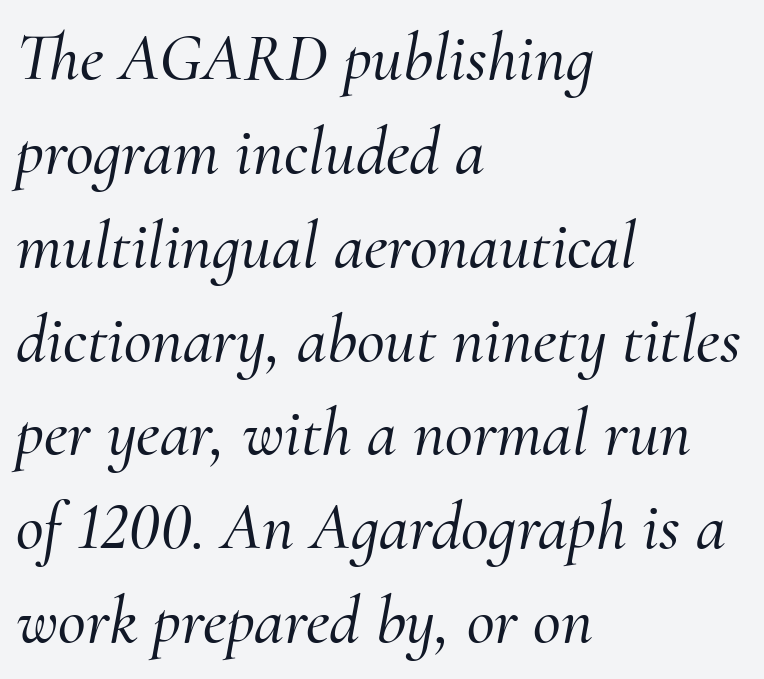
{"serif": "yes", "italic": "yes", "lean": "right", "slant_degrees": 10, "width": "normal", "stroke_contrast": "medium", "x_height": "small", "monospaced": "no", "underline": "no", "align": "left", "line_spacing": "normal", "line_spacing_ratio": 1.38, "letter_spacing": "normal", "letter_spacing_em": 0.0, "glyph_px": 68}
